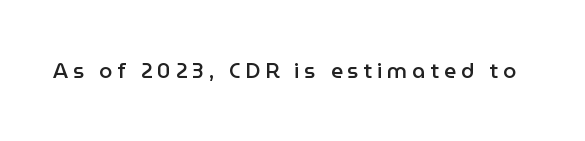
Q: Is the text bold? A: Semi-bold.
Q: Is the text italic (slanted)? A: No, it is upright.
Q: Is the text underlined? A: No.
Q: Is the spacing between letters normal or unusually wide? A: Unusually wide.
